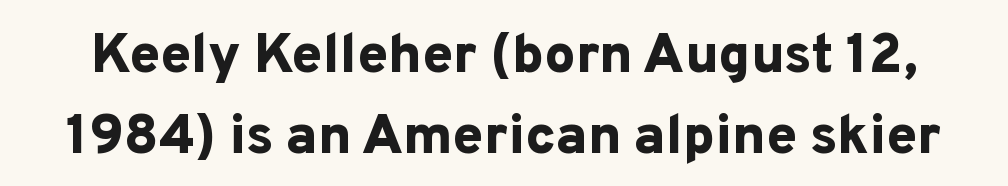
When letters stand straight like this, we call the style roman or upright. The passage shown is typeset with a sans-serif family. Descenders hang freely into open space. Compared with typical body copy, the letter spacing here is the same. Think of a printed novel: that variable character pitch is what you see here.
